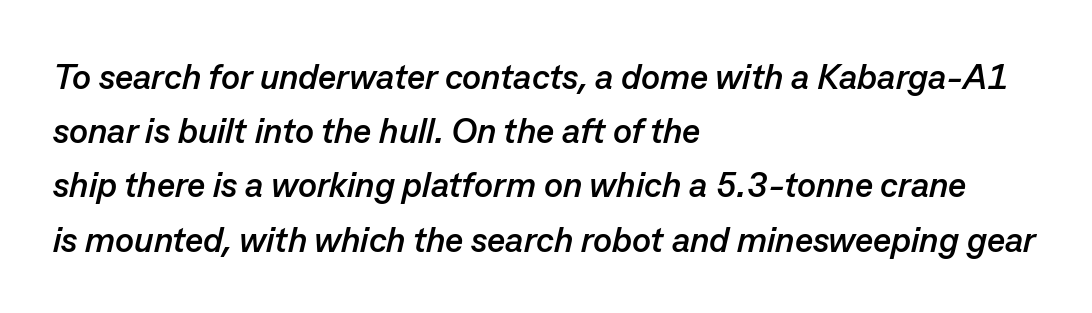
{"italic": "yes", "lean": "right", "slant_degrees": 13, "bold": "yes", "weight": "semibold", "width": "normal", "stroke_contrast": "low", "x_height": "medium", "monospaced": "no", "underline": "no", "align": "left", "line_spacing": "normal", "line_spacing_ratio": 1.55, "letter_spacing": "normal", "letter_spacing_em": 0.0, "glyph_px": 35}
